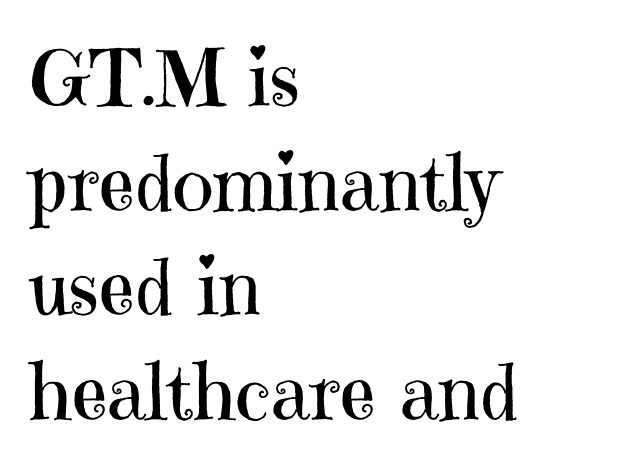
Serif or sans? Serif — the stroke terminals have little feet. Standard letterfit; no display-style spreading of the glyphs. The lines sit at an ordinary, default distance from one another. Letters rest on an invisible, unmarked baseline.
